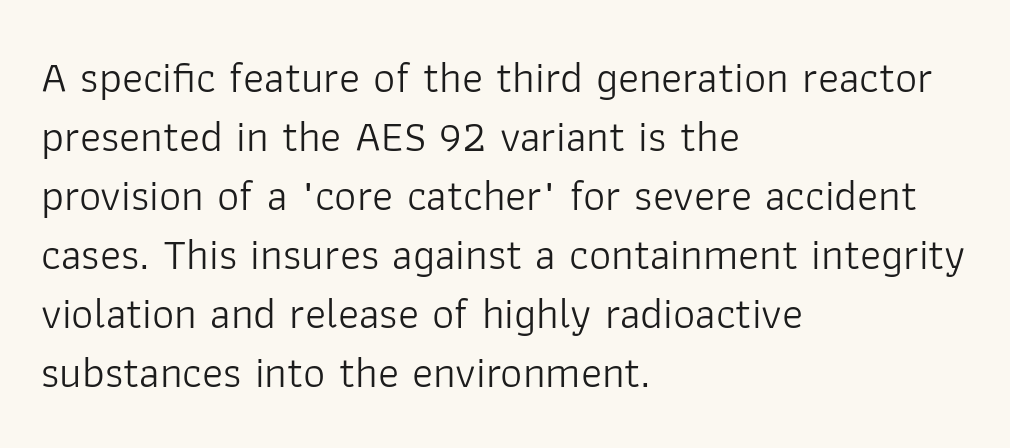
The image shows 44 px light sans-serif type, upright; set left-aligned, normal line spacing (1.34x), normal letter spacing, not underlined; low stroke contrast and a medium x-height.
